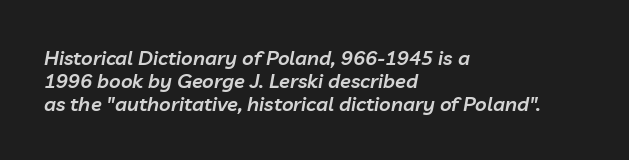
The image shows 20 px text type, italic (leaning right); set left-aligned, tight line spacing (1.15x), normal letter spacing, not underlined.
